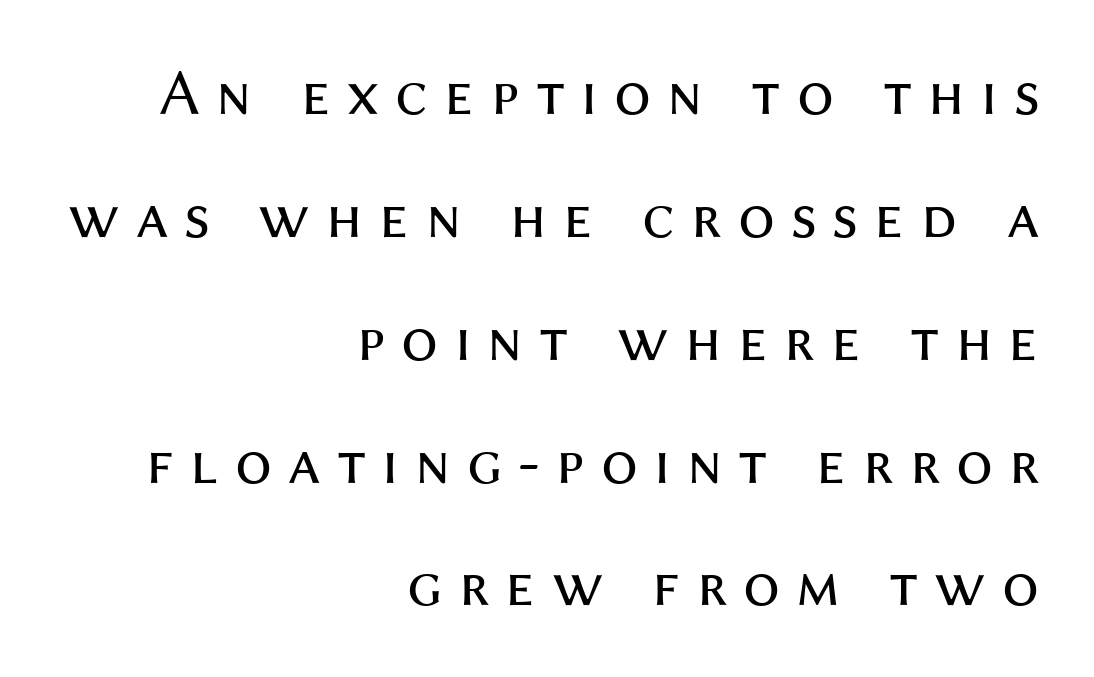
The rendering uses natural spacing where letterforms have individual widths. Stroke thickness stays within the range of a standard reading face or lighter. This rendering employs a face without finishing strokes, i.e., a sans-serif. A flush-right, rag-left setting is used for this passage. Bare-footed words on every line. Every character sits straight up, as roman type does.
